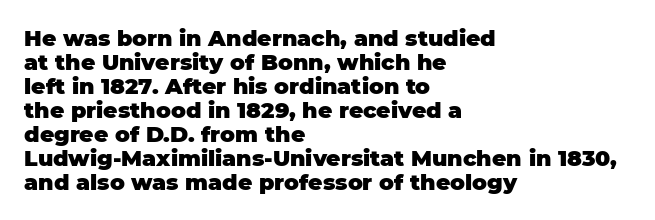
Q: Is the text bold? A: Yes.
Q: Is the text italic (slanted)? A: No, it is upright.
Q: Is the text underlined? A: No.
Q: How is the paragraph aligned? A: Left-aligned.
Q: Is the spacing between letters normal or unusually wide? A: Normal.
Q: Is the spacing between lines tight, normal or loose? A: Tight.
